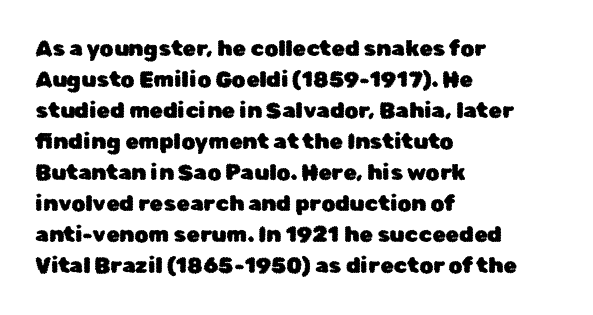
No italicization has been applied; the sample stays upright. The text block is weighted toward the left margin, trailing off unevenly rightward. Each row of text sits above clean, open space. Leading matches the norm, producing a regular column. Nobody touched the tracking dial on this one.
